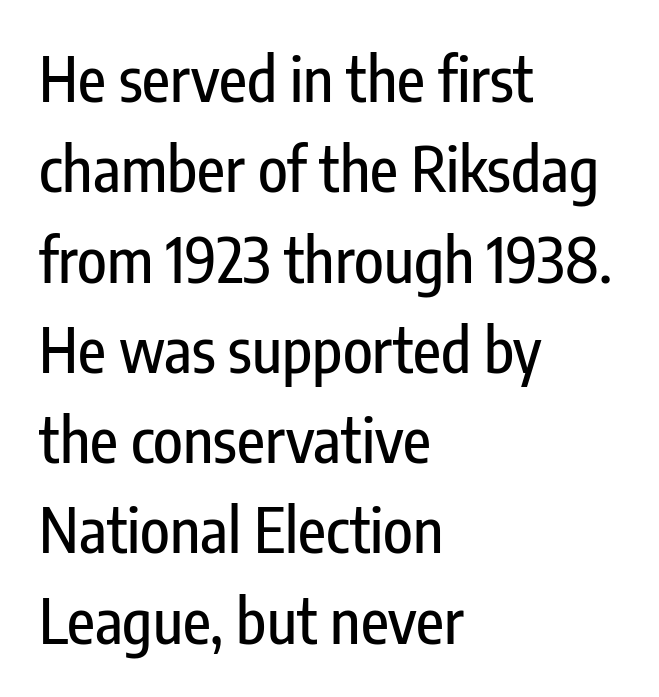
The image shows 61 px condensed sans-serif type, upright; set left-aligned, normal line spacing (1.48x), normal letter spacing, not underlined; low stroke contrast and a medium x-height.
